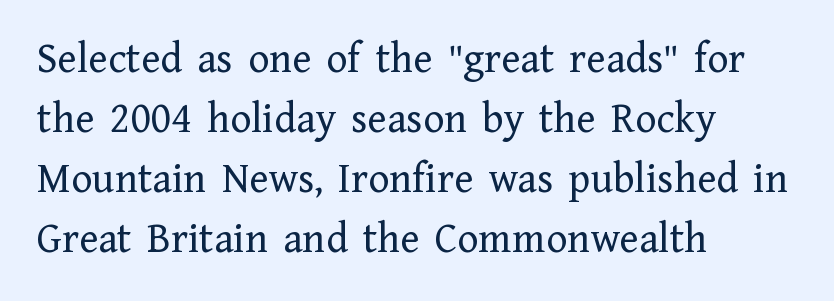
Q: Is the text bold? A: No.
Q: Is the text italic (slanted)? A: No, it is upright.
Q: Is the typeface a serif or a sans-serif typeface? A: Serif.
Q: Is the text underlined? A: No.
Q: How is the paragraph aligned? A: Left-aligned.
Q: Is the spacing between letters normal or unusually wide? A: Normal.
Q: Is the spacing between lines tight, normal or loose? A: Normal.
Q: Width (condensed, normal, or wide)? A: Normal.
Q: Stroke contrast? A: Low.
Q: x-height? A: Medium.
Q: Monospaced? A: No.
